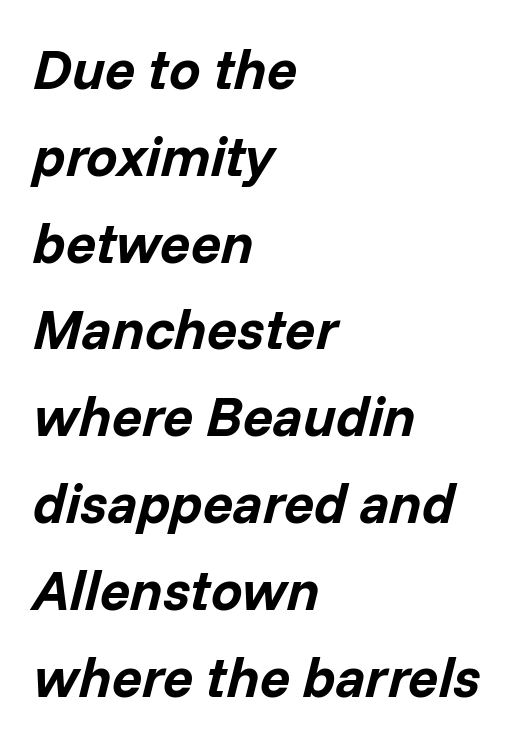
Short and long lines alike share a common starting point at left. Varying glyph widths throughout — classic text-font behaviour. Glyph-to-glyph distance matches everyday printed text. Regular leading.
